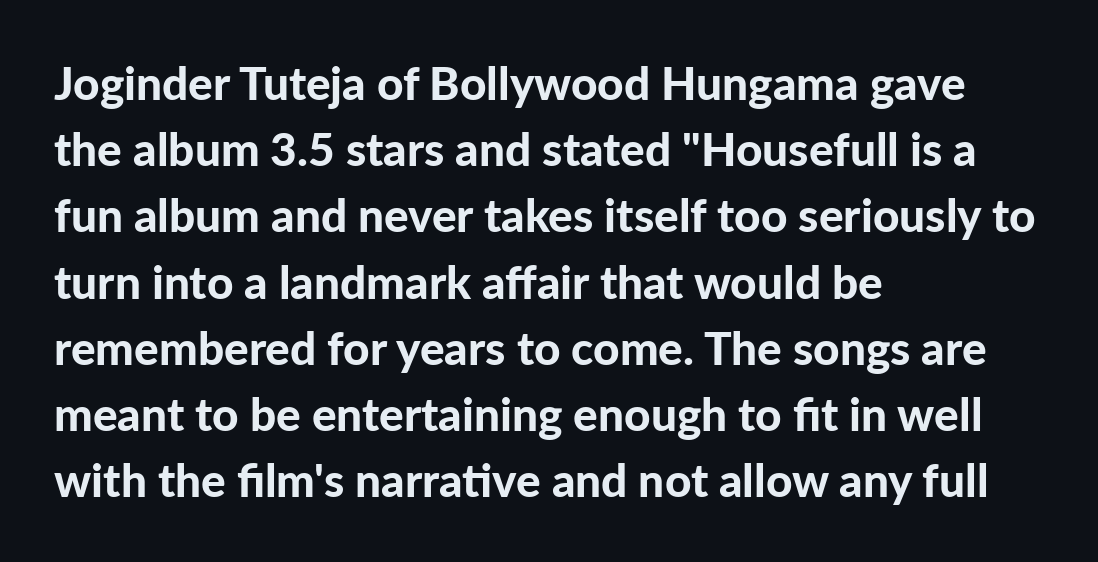
The image shows 46 px bold sans-serif type, upright; set left-aligned, normal line spacing (1.44x), normal letter spacing, not underlined; low stroke contrast and a medium x-height.
